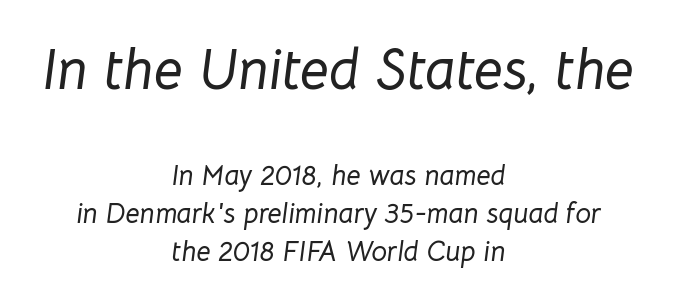
{"italic": "yes", "lean": "right", "slant_degrees": 8, "width": "normal", "stroke_contrast": "low", "x_height": "medium", "monospaced": "no", "underline": "no", "align": "center", "line_spacing": "normal", "line_spacing_ratio": 1.37, "letter_spacing": "normal", "letter_spacing_em": 0.0, "larger_block": "first", "size_ratio": 2.04, "glyph_px": 57}
